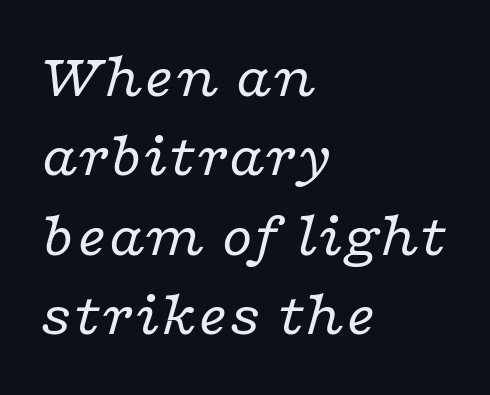
Q: Is the text bold? A: No.
Q: Is the text italic (slanted)? A: Yes, it leans right by about 16 degrees.
Q: Is the typeface a serif or a sans-serif typeface? A: Serif.
Q: Is the text underlined? A: No.
Q: How is the paragraph aligned? A: Left-aligned.
Q: Is the spacing between letters normal or unusually wide? A: Normal.
Q: Is the spacing between lines tight, normal or loose? A: Normal.
Q: Width (condensed, normal, or wide)? A: Wide.
Q: Stroke contrast? A: Low.
Q: x-height? A: Medium.
Q: Monospaced? A: No.
